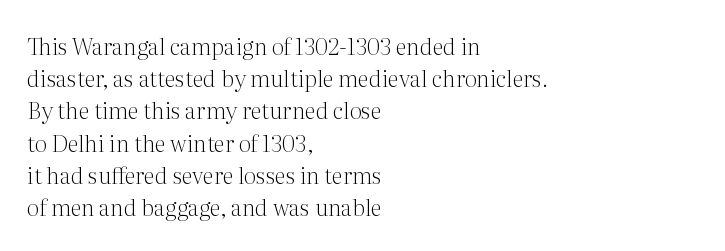
Regarding leading, the lines here are spaced in the standard way. The setting favours the left margin, as ordinary paragraphs usually do. The typeface has the unassuming heft of standard copy or less. The tracking reads as untouched default to a designer's eye. Type without underlining. Vertical strokes here are truly vertical.
